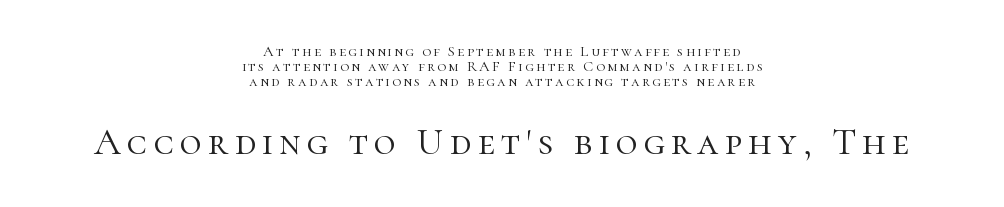
Does the leading feel generous? Not at all — it's pinched. In terms of posture, this sample is upright. Each letter keeps its own natural width here, so spacing adapts to shape. The face used here is seriffed, in the tradition of book romans.
